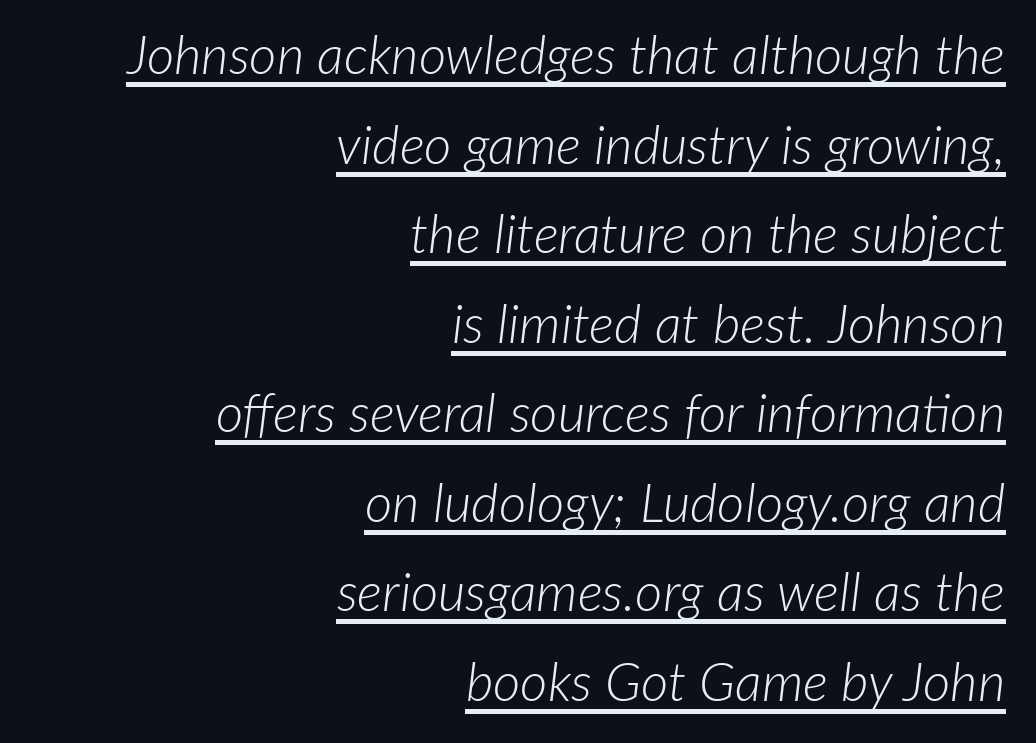
{"italic": "yes", "lean": "right", "slant_degrees": 7, "bold": "no", "weight": "light", "width": "normal", "stroke_contrast": "low", "x_height": "medium", "monospaced": "no", "underline": "yes", "align": "right", "line_spacing": "normal", "line_spacing_ratio": 1.69, "letter_spacing": "normal", "letter_spacing_em": 0.0, "glyph_px": 53}
